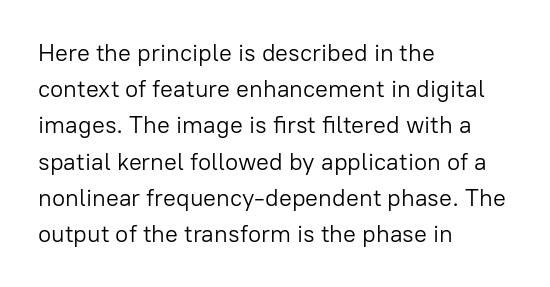
The image shows 24 px text type, upright; set left-aligned, normal line spacing (1.51x), normal letter spacing, not underlined.
